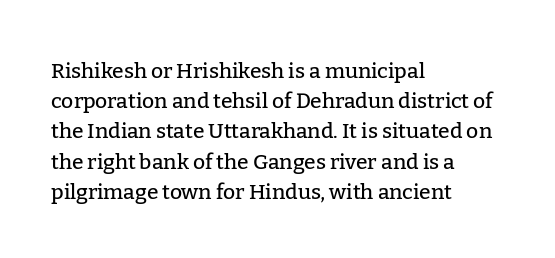
The lines sit at an ordinary, default distance from one another. In terms of posture, this sample is upright. What stands out about the letter spacing? Nothing — it is the standard amount. Leftover space on each line is placed entirely after the last word. Check the space under the baseline: it is left empty.
